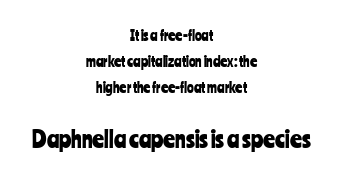
{"italic": "no", "underline": "no", "align": "center", "line_spacing_ratio": 1.87, "letter_spacing": "normal", "letter_spacing_em": 0.0, "larger_block": "second", "size_ratio": 1.64, "glyph_px": 23}
